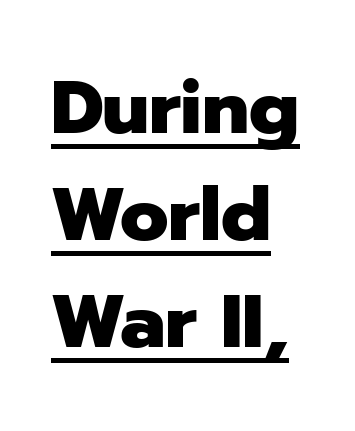
It's the straight-up-and-down kind of type. To sum up the face: it is a sans, with no serifs. The rendered words wear a rule along their underside. Tracking value appears to be zero — textbook default spacing. Every row of glyphs begins at an identical x-position on the left.
